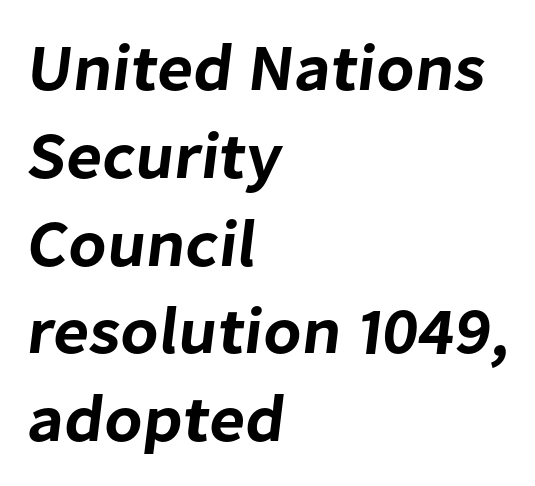
The image shows 66 px sans-serif type; set left-aligned, normal line spacing (1.33x), normal letter spacing, not underlined; low stroke contrast and a medium x-height.
